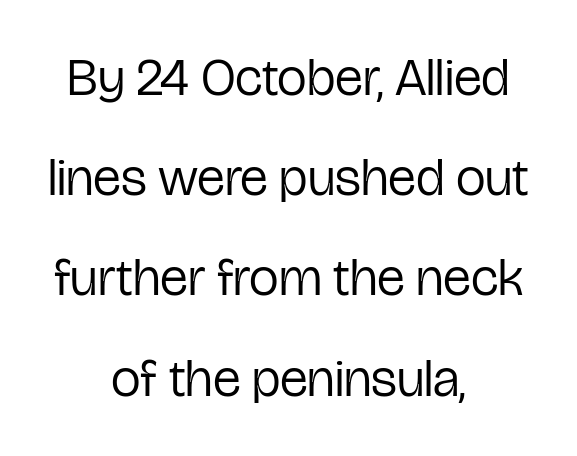
A typesetter would label this face a sans. Caption: standard tracking, unaltered. Is there any slant? The stems are plumb. Where is the straight margin? There isn't one; the lines are centered.
